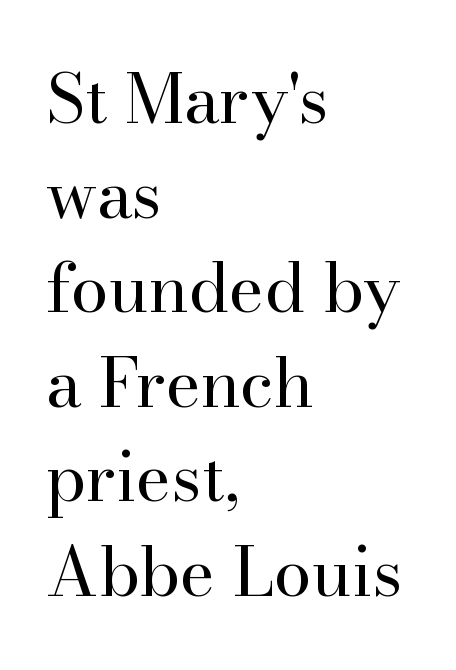
The foot of each line stays bare and open. The specimen reads as upright at a glance. Honestly, the row spacing looks completely unremarkable. Words appear dense and cohesive because spacing is normal. I'd call this a serif setting — the letters wear small feet.
